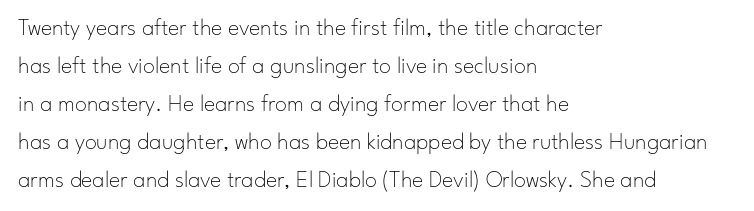
The image shows 24 px text type, upright; set left-aligned, normal line spacing (1.58x), normal letter spacing, not underlined.
